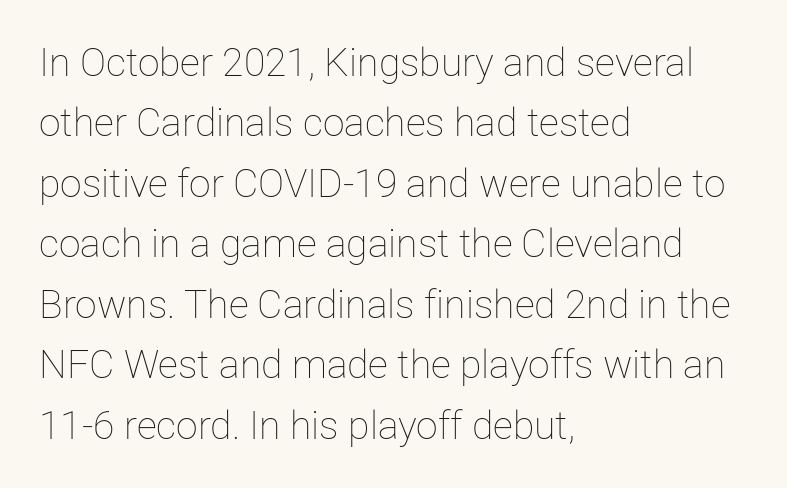
Q: Is the text bold? A: No.
Q: Is the text italic (slanted)? A: No, it is upright.
Q: Is the text underlined? A: No.
Q: How is the paragraph aligned? A: Left-aligned.
Q: Is the spacing between letters normal or unusually wide? A: Normal.
Q: Is the spacing between lines tight, normal or loose? A: Normal.
Q: Width (condensed, normal, or wide)? A: Normal.
Q: Stroke contrast? A: Low.
Q: x-height? A: Medium.
Q: Monospaced? A: No.
